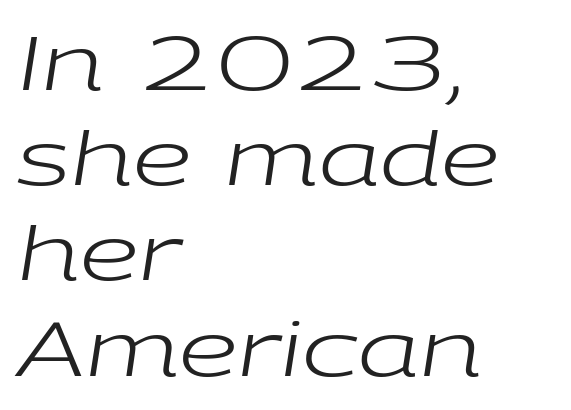
Q: Is the text bold? A: No.
Q: Is the text italic (slanted)? A: Yes, it leans right by about 9 degrees.
Q: Is the text underlined? A: No.
Q: How is the paragraph aligned? A: Left-aligned.
Q: Is the spacing between letters normal or unusually wide? A: Normal.
Q: Is the spacing between lines tight, normal or loose? A: Normal.
Q: Width (condensed, normal, or wide)? A: Wide.
Q: Stroke contrast? A: Low.
Q: x-height? A: Medium.
Q: Monospaced? A: No.
